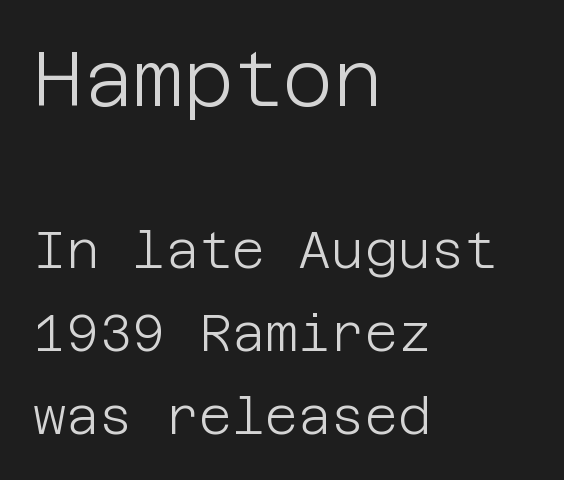
{"serif": "no", "italic": "no", "bold": "no", "weight": "light", "width": "normal", "stroke_contrast": "low", "x_height": "large", "underline": "no", "align": "left", "line_spacing": "normal", "line_spacing_ratio": 1.63, "letter_spacing": "normal", "letter_spacing_em": 0.0, "larger_block": "first", "size_ratio": 1.51, "glyph_px": 77}
